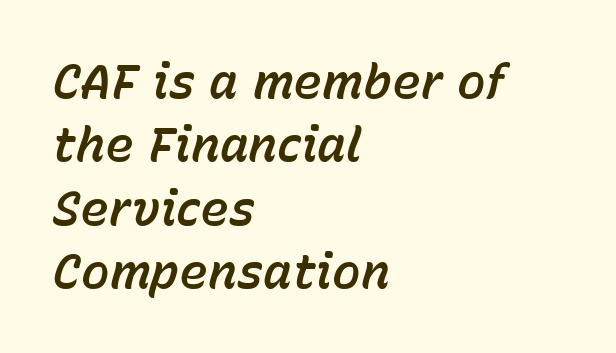
Q: Is the text italic (slanted)? A: Yes, it leans right by about 15 degrees.
Q: Is the text underlined? A: No.
Q: How is the paragraph aligned? A: Left-aligned.
Q: Is the spacing between letters normal or unusually wide? A: Normal.
Q: Is the spacing between lines tight, normal or loose? A: Normal.
Q: Width (condensed, normal, or wide)? A: Normal.
Q: Stroke contrast? A: Low.
Q: x-height? A: Medium.
Q: Monospaced? A: No.
